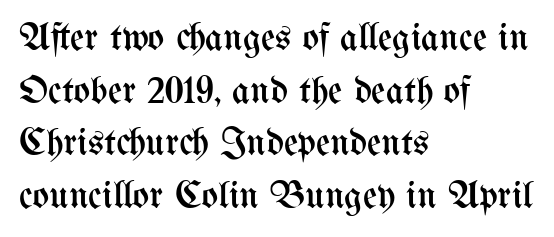
The image shows 39 px regular-weight, condensed type, upright; set left-aligned, normal line spacing (1.35x), normal letter spacing, not underlined; medium stroke contrast and a medium x-height.
